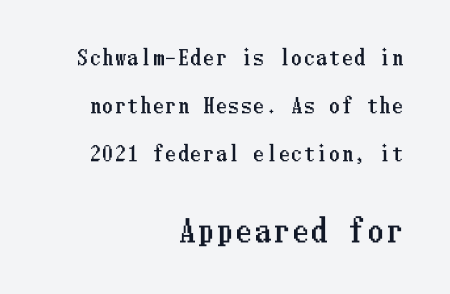
Size contrast runs from small at the top to large at the bottom. Right-aligned paragraph, ragged on the left. Only glyphs here, with clear space below each row. You could fit nearly another row in the gap between these rows. This is the regular roman posture of the typeface.
